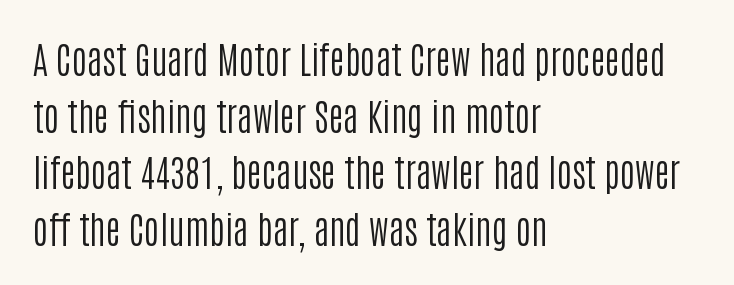
Q: Is the text bold? A: No.
Q: Is the text italic (slanted)? A: No, it is upright.
Q: Is the typeface a serif or a sans-serif typeface? A: Sans-serif.
Q: Is the text underlined? A: No.
Q: How is the paragraph aligned? A: Left-aligned.
Q: Is the spacing between letters normal or unusually wide? A: Normal.
Q: Is the spacing between lines tight, normal or loose? A: Normal.
Q: Width (condensed, normal, or wide)? A: Condensed.
Q: Stroke contrast? A: Low.
Q: x-height? A: Large.
Q: Monospaced? A: No.
